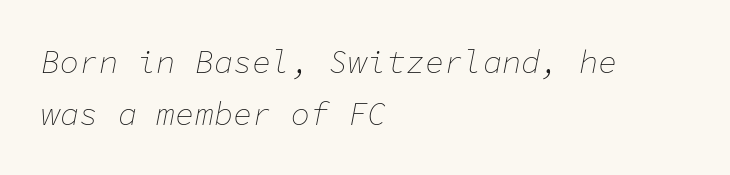
{"italic": "yes", "lean": "right", "slant_degrees": 11, "bold": "no", "weight": "thin", "width": "normal", "stroke_contrast": "low", "x_height": "medium", "monospaced": "yes", "underline": "no", "align": "left", "line_spacing": "normal", "line_spacing_ratio": 1.62, "letter_spacing": "normal", "letter_spacing_em": 0.0, "glyph_px": 32}
